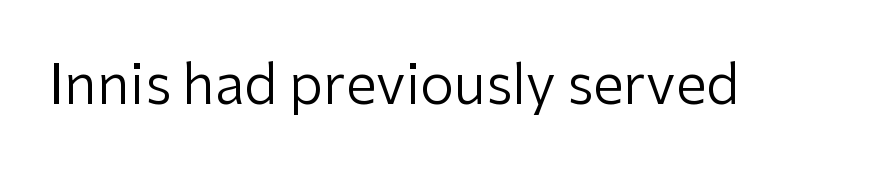
A typesetter would call this proportional, since set widths differ per character. The font sits on the lighter half of the weight spectrum, regular included. Italic? Not at all — the glyphs are vertical. Clear beneath every line of the passage. The letters sit at their default tracking, neither squeezed nor spread. This sample uses a sans-serif face.
